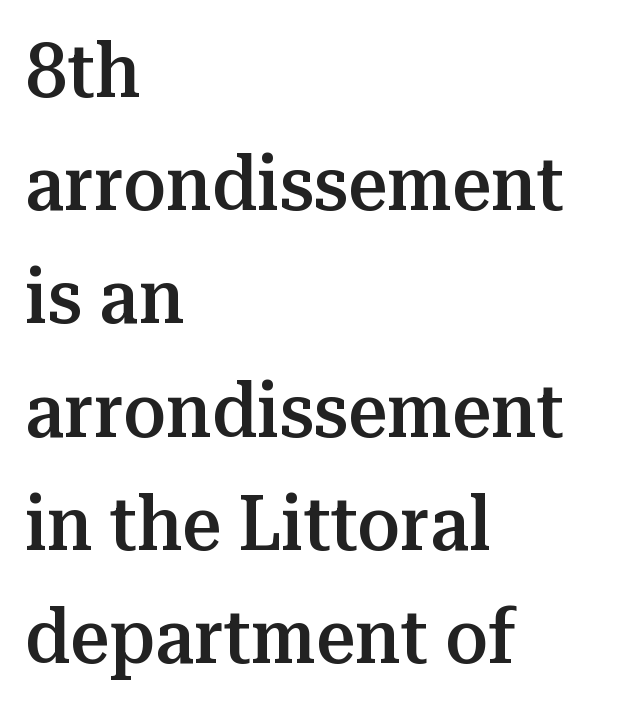
{"serif": "yes", "italic": "no", "bold": "semi", "weight": "semibold", "width": "normal", "stroke_contrast": "medium", "x_height": "medium", "monospaced": "no", "underline": "no", "align": "left", "line_spacing": "normal", "line_spacing_ratio": 1.47, "letter_spacing": "normal", "letter_spacing_em": 0.0, "glyph_px": 77}
